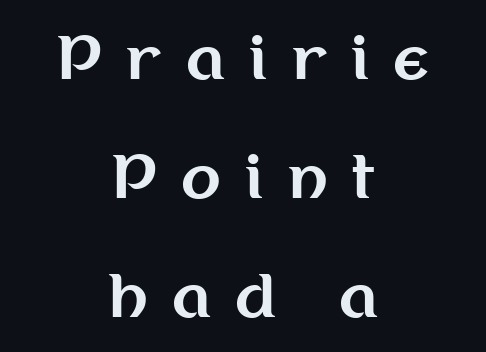
The string is rendered with underlining switched off. The typeface chosen for these lines omits serifs. The rag falls on both sides of this text block equally. The rendering uses a bold face; every stroke is thick and dark.
